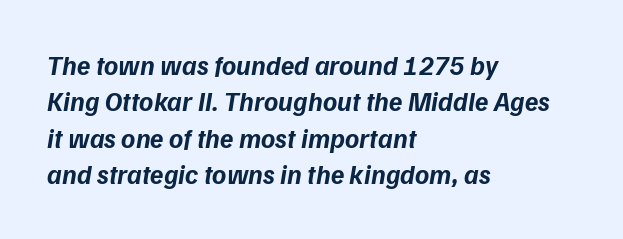
The text block is weighted toward the left margin, trailing off unevenly rightward. Has an underline been added? It has not. Every letter is thick-stroked: bold, no question. Leading: standard. Is the letter spacing exaggerated? No — it looks like the ordinary default. Slanted lettering throughout.
